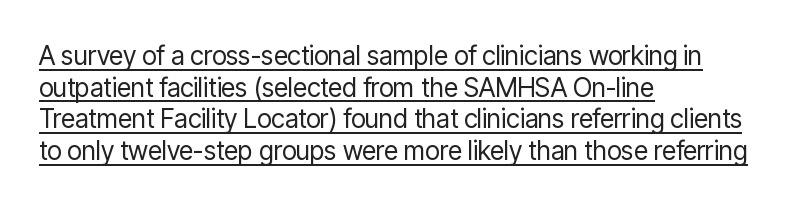
{"italic": "no", "bold": "no", "underline": "yes", "align": "left", "line_spacing_ratio": 1.22, "letter_spacing": "normal", "letter_spacing_em": 0.0, "glyph_px": 26}
